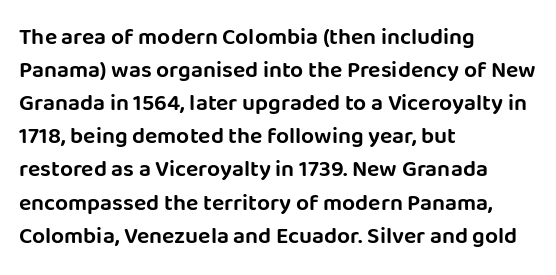
{"italic": "no", "underline": "no", "align": "left", "line_spacing": "normal", "line_spacing_ratio": 1.44, "letter_spacing": "normal", "letter_spacing_em": 0.0, "glyph_px": 23}
